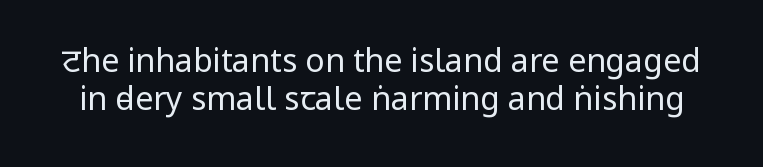
The image shows 32 px regular-weight, condensed sans-serif type, upright; set line spacing 1.2x, normal letter spacing, not underlined; low stroke contrast.
